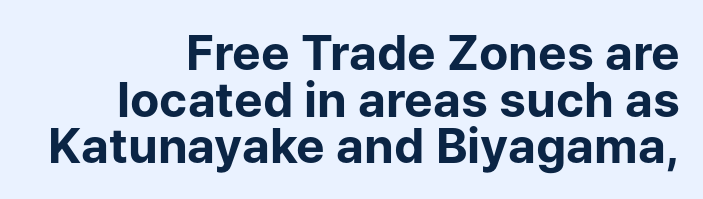
Q: Is the text bold? A: Yes.
Q: Is the text italic (slanted)? A: No, it is upright.
Q: Is the typeface a serif or a sans-serif typeface? A: Sans-serif.
Q: Is the text underlined? A: No.
Q: How is the paragraph aligned? A: Right-aligned.
Q: Is the spacing between letters normal or unusually wide? A: Normal.
Q: Is the spacing between lines tight, normal or loose? A: Tight.
Q: Width (condensed, normal, or wide)? A: Normal.
Q: Stroke contrast? A: Low.
Q: x-height? A: Medium.
Q: Monospaced? A: No.
